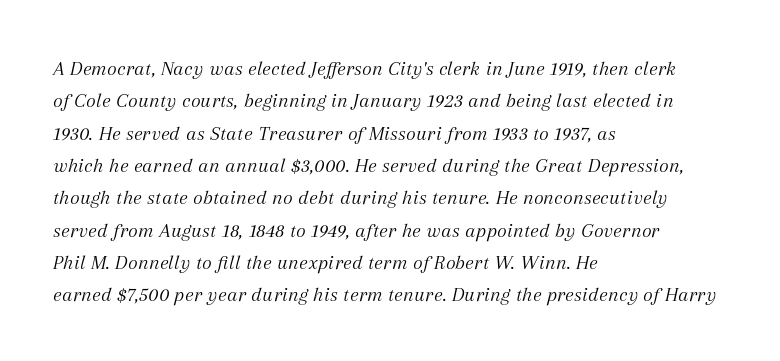
The strokes are not fattened; the text isn't bold. Only glyphs here, with clear space below each row. The passage shown leans; its letterforms are oblique. The lines in this sample share a left origin and differ only in where they stop. A typesetter would call this zero additional tracking.
